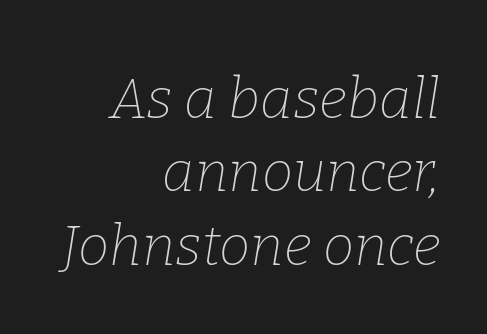
Q: Is the text bold? A: No.
Q: Is the text italic (slanted)? A: Yes, it leans right by about 9 degrees.
Q: Is the typeface a serif or a sans-serif typeface? A: Serif.
Q: Is the text underlined? A: No.
Q: How is the paragraph aligned? A: Right-aligned.
Q: Is the spacing between letters normal or unusually wide? A: Normal.
Q: Is the spacing between lines tight, normal or loose? A: Normal.
Q: Width (condensed, normal, or wide)? A: Normal.
Q: Stroke contrast? A: Low.
Q: x-height? A: Medium.
Q: Monospaced? A: No.
